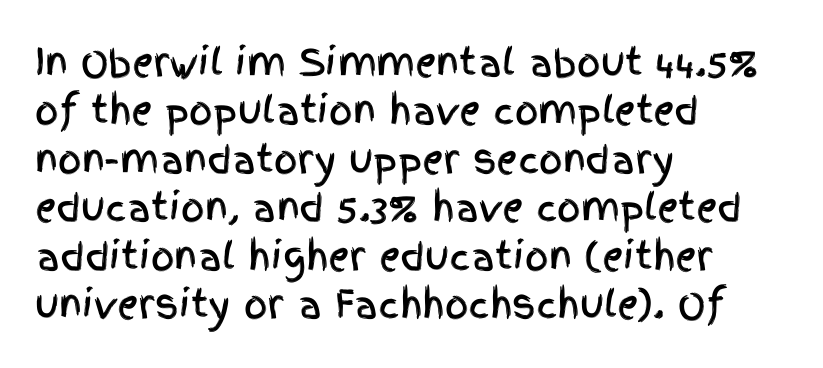
{"serif": "no", "italic": "no", "width": "condensed", "x_height": "large", "monospaced": "no", "underline": "no", "align": "left", "line_spacing": "normal", "line_spacing_ratio": 1.31, "letter_spacing": "normal", "letter_spacing_em": 0.0, "glyph_px": 37}
